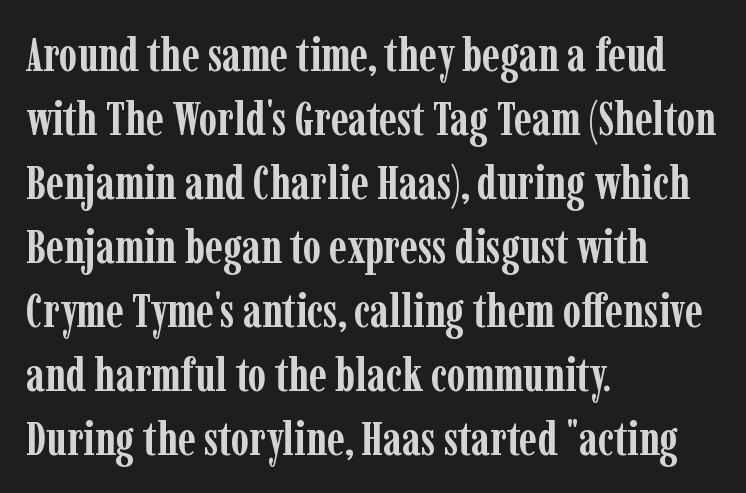
Q: Is the text bold? A: Yes.
Q: Is the text italic (slanted)? A: No, it is upright.
Q: Is the typeface a serif or a sans-serif typeface? A: Serif.
Q: Is the text underlined? A: No.
Q: How is the paragraph aligned? A: Left-aligned.
Q: Is the spacing between letters normal or unusually wide? A: Normal.
Q: Is the spacing between lines tight, normal or loose? A: Normal.
Q: Width (condensed, normal, or wide)? A: Condensed.
Q: Stroke contrast? A: Low.
Q: x-height? A: Medium.
Q: Monospaced? A: No.
